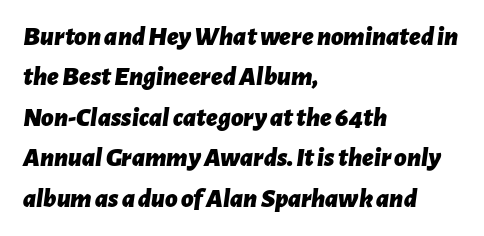
The image shows 27 px bold type, italic (leaning right); set left-aligned, normal line spacing (1.5x), normal letter spacing, not underlined.
